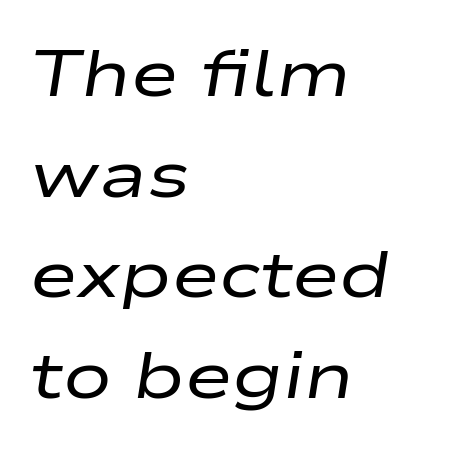
This block has exactly the height ordinary leading produces. Nobody touched the tracking dial on this one. Line starts are locked; line ends wander. Descender tails drop into unmarked territory. Slant detected: the letters are inclined. The rendering uses natural spacing where letterforms have individual widths.
